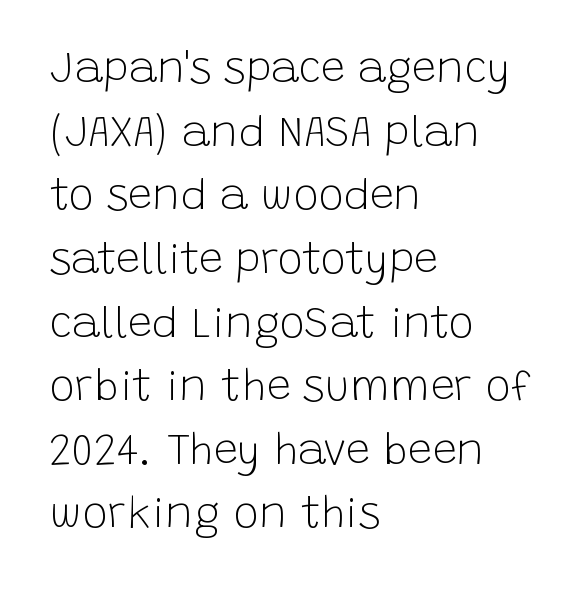
The image shows 43 px light sans-serif type, upright; set left-aligned, normal line spacing (1.48x), normal letter spacing, not underlined; low stroke contrast and a large x-height.
